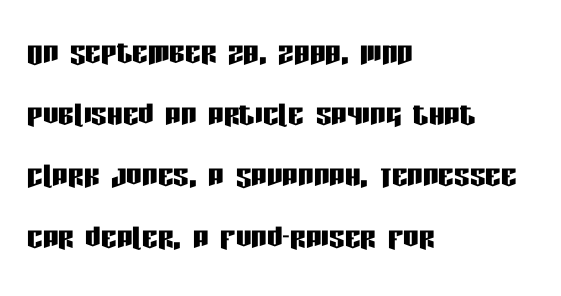
Q: Is the text italic (slanted)? A: No, it is upright.
Q: Is the typeface a serif or a sans-serif typeface? A: Sans-serif.
Q: Is the text underlined? A: No.
Q: How is the paragraph aligned? A: Left-aligned.
Q: Is the spacing between letters normal or unusually wide? A: Normal.
Q: Is the spacing between lines tight, normal or loose? A: Normal.
Q: Width (condensed, normal, or wide)? A: Condensed.
Q: Stroke contrast? A: Low.
Q: x-height? A: Large.
Q: Monospaced? A: No.
